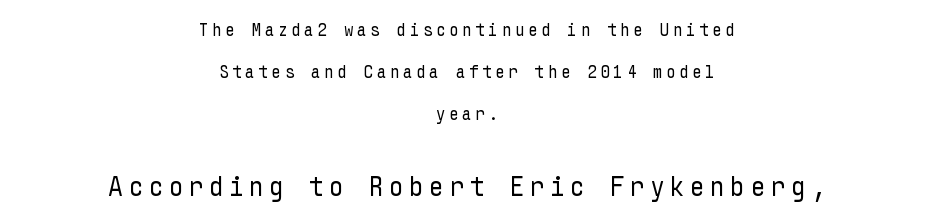
The image shows 29 px regular-weight, condensed sans-serif type, upright; set centered, loose line spacing (2.22x), not underlined; the second (bottom) block is 1.53x larger; low stroke contrast and a medium x-height.
